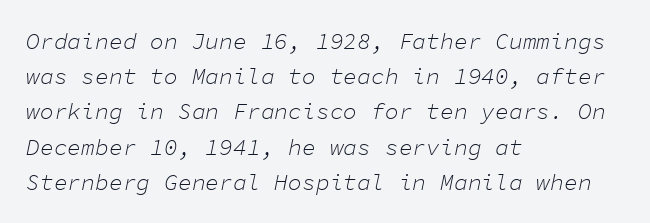
Horizontal bands of white between lines are of average thickness. The text carries the slant typical of an italic or oblique font. Plain, unruled lines of type. Observe the ordinary spacing: letters are neighbours, not strangers.
